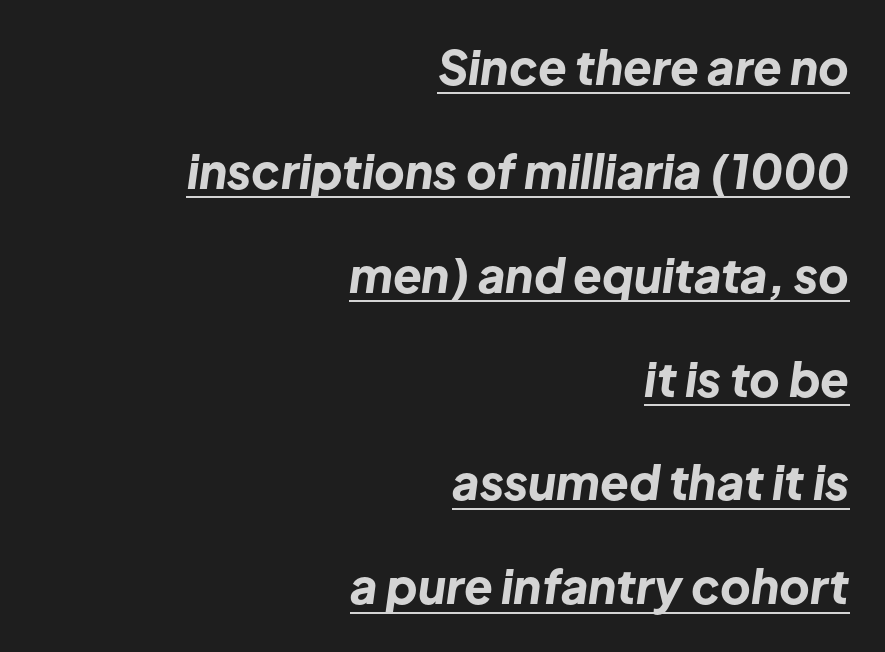
The image shows 47 px bold type, italic (leaning right); set right-aligned, loose line spacing (2.21x), normal letter spacing, underlined; low stroke contrast and a medium x-height.
